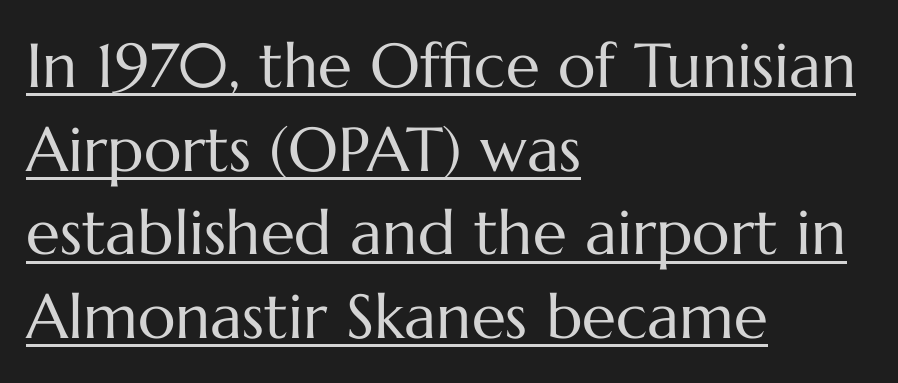
{"italic": "no", "bold": "no", "weight": "regular", "width": "normal", "stroke_contrast": "medium", "x_height": "medium", "monospaced": "no", "underline": "yes", "align": "left", "line_spacing": "normal", "line_spacing_ratio": 1.35, "letter_spacing": "normal", "letter_spacing_em": 0.0, "glyph_px": 62}
